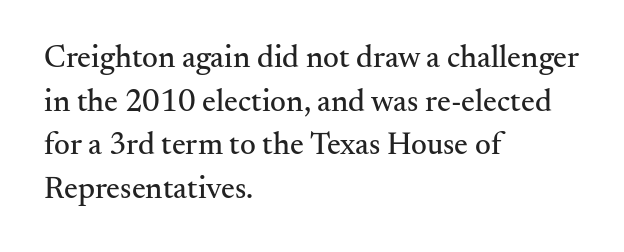
Q: Is the text italic (slanted)? A: No, it is upright.
Q: Is the typeface a serif or a sans-serif typeface? A: Serif.
Q: Is the text underlined? A: No.
Q: How is the paragraph aligned? A: Left-aligned.
Q: Is the spacing between letters normal or unusually wide? A: Normal.
Q: Is the spacing between lines tight, normal or loose? A: Normal.
Q: Width (condensed, normal, or wide)? A: Normal.
Q: Stroke contrast? A: Medium.
Q: x-height? A: Small.
Q: Monospaced? A: No.
